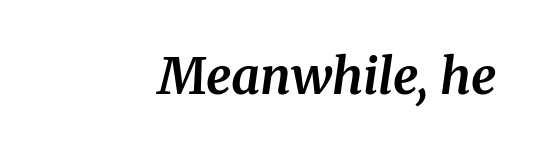
Q: Is the text bold? A: Yes.
Q: Is the text italic (slanted)? A: Yes, it leans right by about 8 degrees.
Q: Is the typeface a serif or a sans-serif typeface? A: Serif.
Q: Is the text underlined? A: No.
Q: How is the paragraph aligned? A: Right-aligned.
Q: Is the spacing between letters normal or unusually wide? A: Normal.
Q: Width (condensed, normal, or wide)? A: Normal.
Q: Stroke contrast? A: Medium.
Q: x-height? A: Medium.
Q: Monospaced? A: No.
